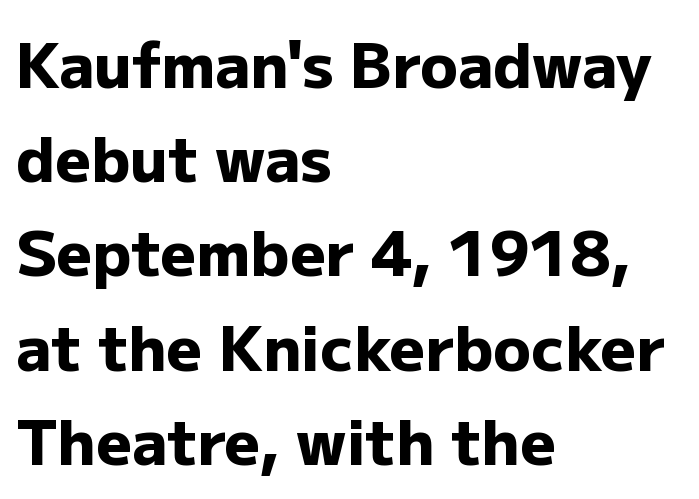
{"serif": "no", "italic": "no", "bold": "yes", "weight": "heavy", "width": "normal", "stroke_contrast": "low", "x_height": "medium", "monospaced": "no", "underline": "no", "align": "left", "line_spacing": "normal", "line_spacing_ratio": 1.52, "letter_spacing": "normal", "letter_spacing_em": 0.0, "glyph_px": 62}
